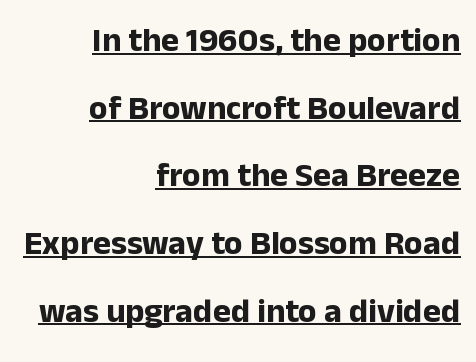
The typesetting leans heavy: a genuine bold. Think of a printed novel: that variable character pitch is what you see here. The words here are underlined. The letters stand upright; this is a roman face.
